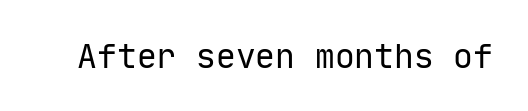
Q: Is the text bold? A: No.
Q: Is the text italic (slanted)? A: No, it is upright.
Q: Is the typeface a serif or a sans-serif typeface? A: Sans-serif.
Q: Is the text underlined? A: No.
Q: Is the spacing between letters normal or unusually wide? A: Normal.
Q: Width (condensed, normal, or wide)? A: Normal.
Q: Stroke contrast? A: Low.
Q: x-height? A: Medium.
Q: Monospaced? A: Yes.
